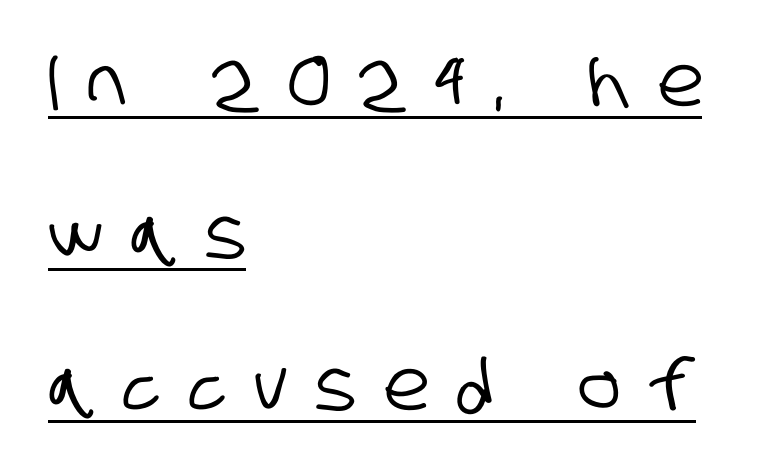
{"serif": "no", "width": "condensed", "stroke_contrast": "low", "x_height": "large", "monospaced": "no", "underline": "yes", "align": "left", "line_spacing": "loose", "line_spacing_ratio": 2.17, "letter_spacing": "wide", "letter_spacing_em": 0.4, "glyph_px": 70}
